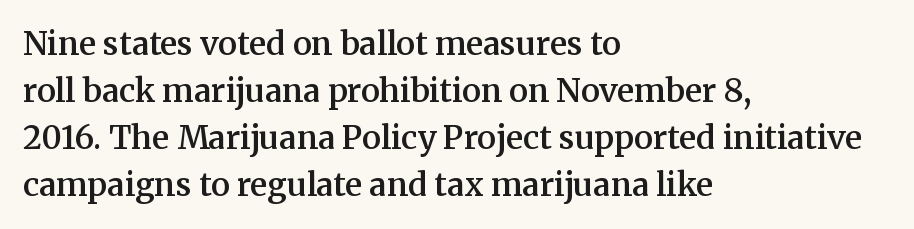
The image shows 32 px semibold serif type, upright; set left-aligned, normal line spacing (1.47x), normal letter spacing, not underlined; medium stroke contrast and a medium x-height.
